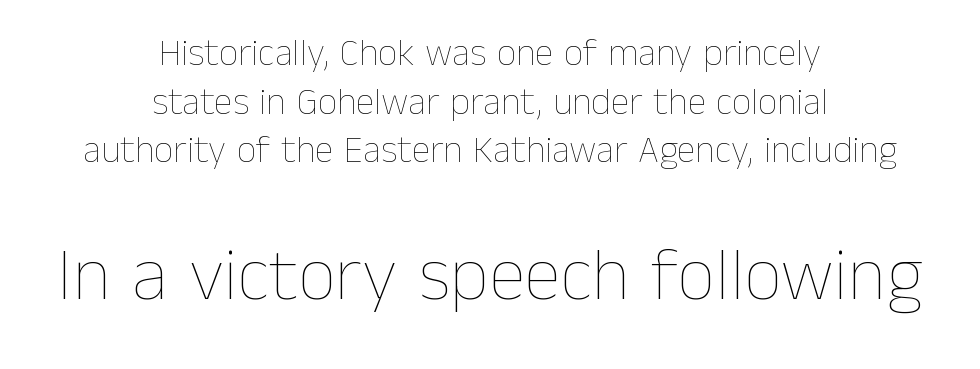
Any mark beneath the type? The region is blank. Think of a printed novel: that variable character pitch is what you see here. It's the straight-up-and-down kind of type. You could call the tracking neutral — neither tight nor loose. Of the two passages, the one underneath uses the larger point size.
